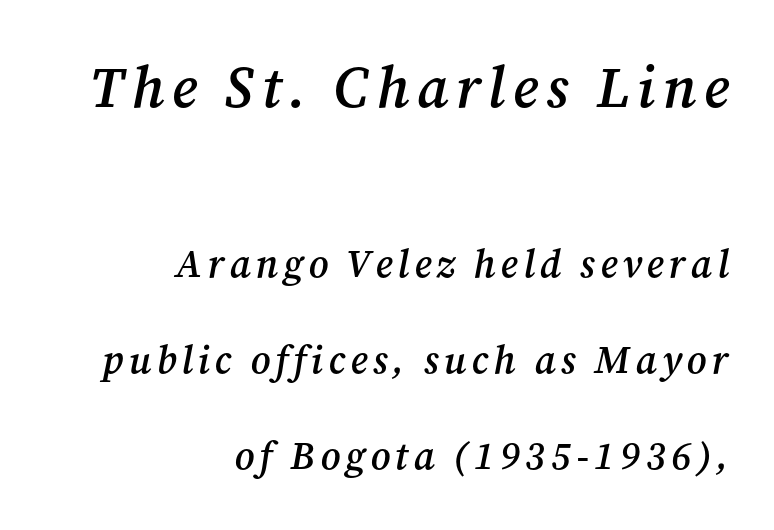
Q: Is the text bold? A: Semi-bold.
Q: Is the text italic (slanted)? A: Yes, it leans right by about 12 degrees.
Q: Is the typeface a serif or a sans-serif typeface? A: Serif.
Q: Is the text underlined? A: No.
Q: How is the paragraph aligned? A: Right-aligned.
Q: Is the spacing between lines tight, normal or loose? A: Loose.
Q: Which block of text is set in a larger size, the first (top) or the second (bottom)? A: The first (top) one.
Q: Width (condensed, normal, or wide)? A: Normal.
Q: Stroke contrast? A: Medium.
Q: x-height? A: Medium.
Q: Monospaced? A: No.
